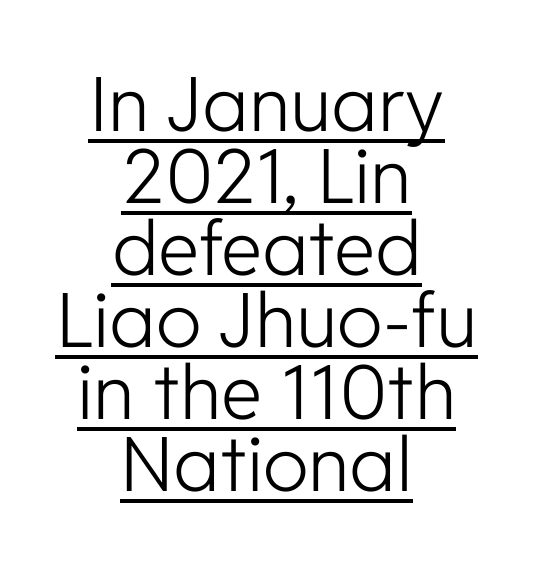
Q: Is the text bold? A: No.
Q: Is the text italic (slanted)? A: No, it is upright.
Q: Is the typeface a serif or a sans-serif typeface? A: Sans-serif.
Q: Is the text underlined? A: Yes.
Q: How is the paragraph aligned? A: Centered.
Q: Is the spacing between letters normal or unusually wide? A: Normal.
Q: Is the spacing between lines tight, normal or loose? A: Tight.
Q: Width (condensed, normal, or wide)? A: Normal.
Q: Stroke contrast? A: Low.
Q: x-height? A: Medium.
Q: Monospaced? A: No.
